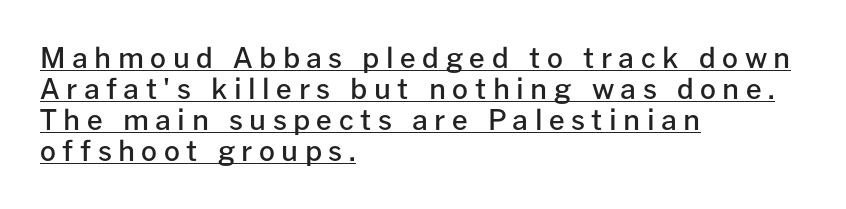
The image shows 28 px semibold sans-serif type, upright; set left-aligned, tight line spacing (1.11x), unusually wide letter spacing (+0.23 em), underlined; low stroke contrast and a medium x-height.
